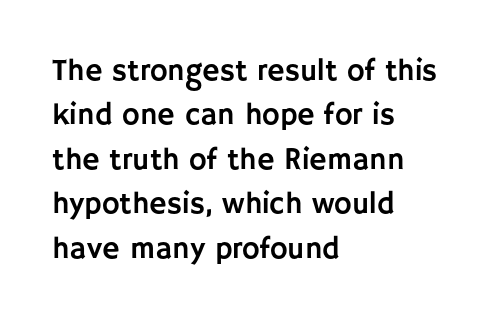
{"serif": "no", "italic": "no", "width": "normal", "stroke_contrast": "low", "x_height": "large", "monospaced": "no", "underline": "no", "align": "left", "line_spacing": "normal", "line_spacing_ratio": 1.48, "letter_spacing": "normal", "letter_spacing_em": 0.0, "glyph_px": 30}
